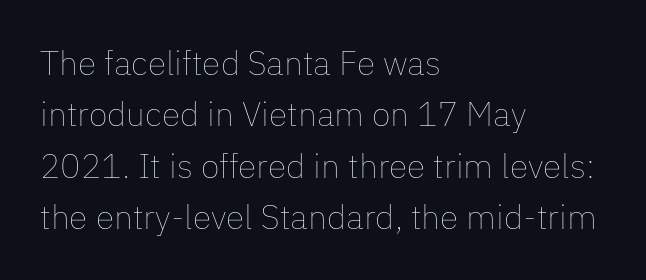
Leftover space on each line is placed entirely after the last word. Students, observe: this is what conventionally led text looks like. Quick note: underline off. The type sits square on the baseline with zero lean. The font sits on the lighter half of the weight spectrum, regular included. The rendering keeps characters at their native spacing.
